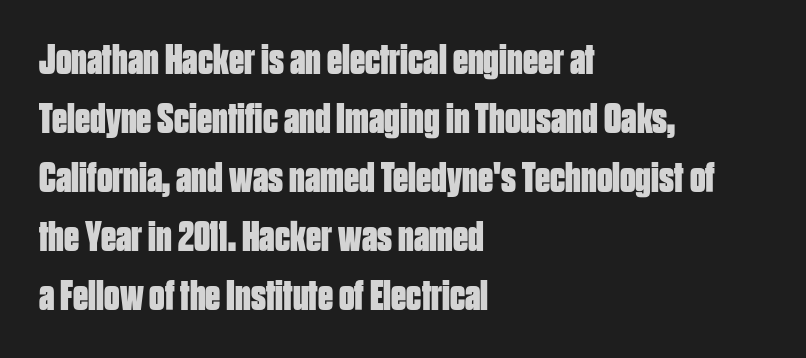
{"serif": "no", "italic": "no", "bold": "yes", "weight": "bold", "width": "condensed", "stroke_contrast": "low", "x_height": "large", "monospaced": "no", "underline": "no", "align": "left", "line_spacing": "normal", "line_spacing_ratio": 1.37, "letter_spacing": "normal", "letter_spacing_em": 0.0, "glyph_px": 43}
